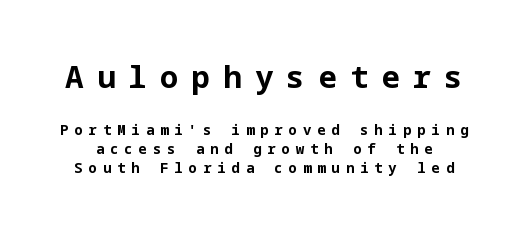
Q: Is the text bold? A: Yes.
Q: Is the text italic (slanted)? A: No, it is upright.
Q: Is the typeface a serif or a sans-serif typeface? A: Sans-serif.
Q: Is the text underlined? A: No.
Q: Is the spacing between letters normal or unusually wide? A: Unusually wide.
Q: Is the spacing between lines tight, normal or loose? A: Normal.
Q: Which block of text is set in a larger size, the first (top) or the second (bottom)? A: The first (top) one.
Q: Width (condensed, normal, or wide)? A: Normal.
Q: Stroke contrast? A: Low.
Q: x-height? A: Medium.
